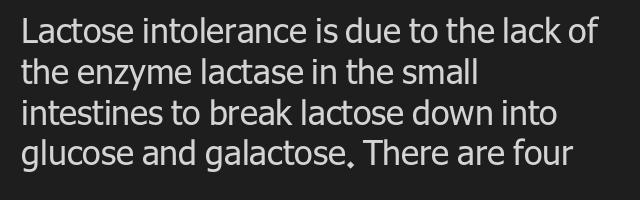
{"serif": "no", "italic": "no", "bold": "no", "weight": "regular", "width": "normal", "stroke_contrast": "low", "x_height": "medium", "monospaced": "no", "underline": "no", "align": "left", "line_spacing_ratio": 1.2, "letter_spacing": "normal", "letter_spacing_em": 0.0, "glyph_px": 34}
